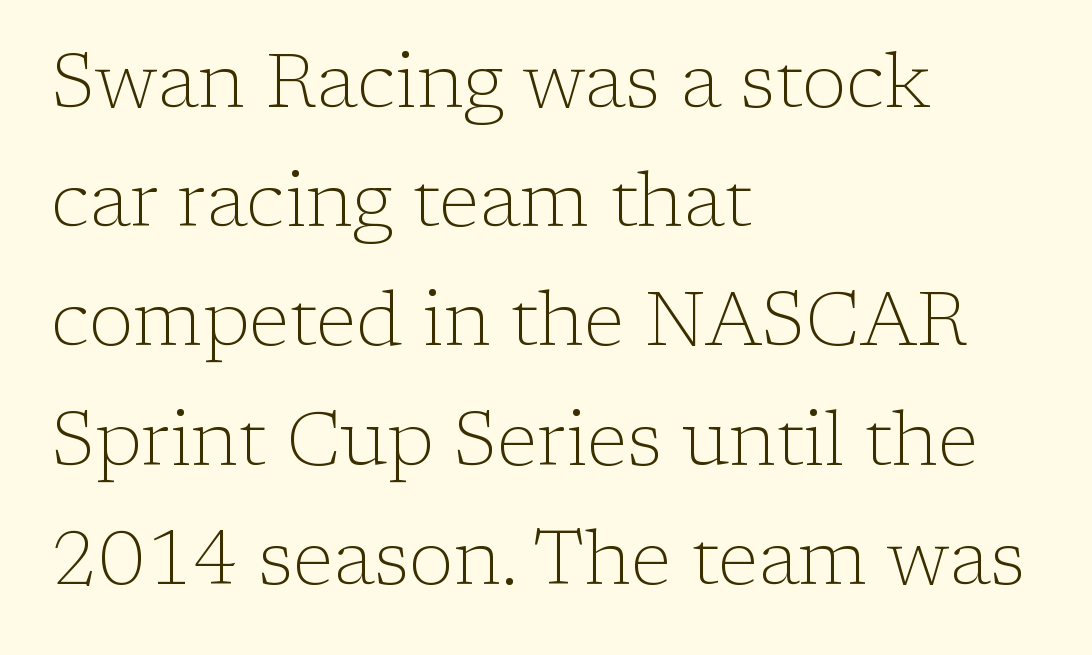
The image shows 75 px light serif type, upright; set left-aligned, normal line spacing (1.59x), normal letter spacing, not underlined; low stroke contrast and a medium x-height.
